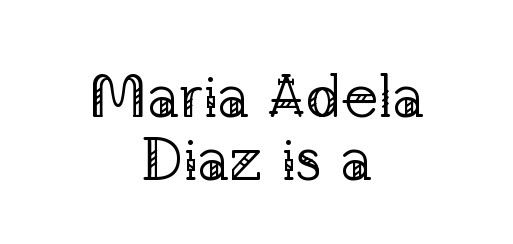
The image shows 60 px regular-weight serif type, upright; set centered, tight line spacing (1.05x), normal letter spacing, not underlined; low stroke contrast and a medium x-height.
